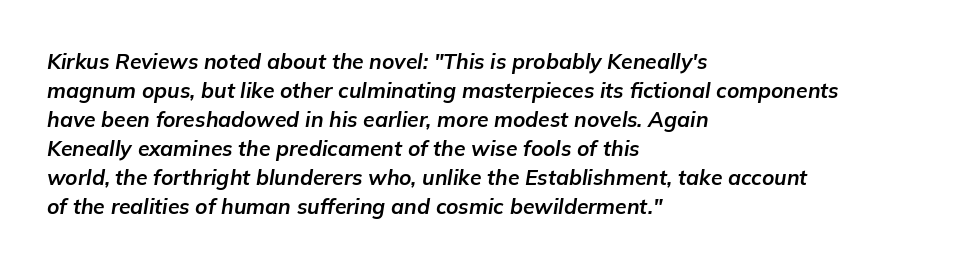
The space directly below the letters is spotless. Each glyph is drawn with heavy, bold strokes. An italicized treatment has been applied to the whole sample. The lines sit at an ordinary, default distance from one another. Letter spacing: default. One-word summary of the alignment: left.
